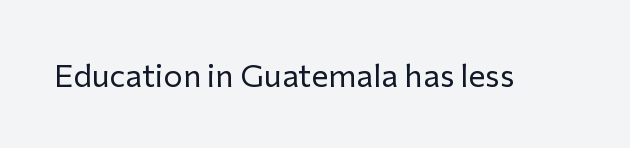
Q: Is the text bold? A: No.
Q: Is the text italic (slanted)? A: No, it is upright.
Q: Is the typeface a serif or a sans-serif typeface? A: Sans-serif.
Q: Is the text underlined? A: No.
Q: Is the spacing between letters normal or unusually wide? A: Normal.
Q: Width (condensed, normal, or wide)? A: Normal.
Q: Stroke contrast? A: Low.
Q: x-height? A: Medium.
Q: Monospaced? A: No.
